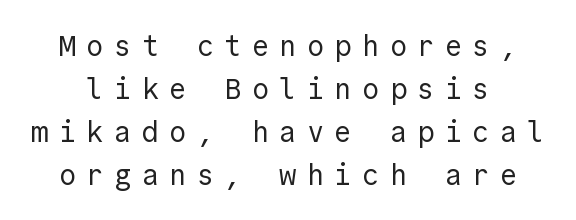
No italicization has been applied; the sample stays upright. No chunkiness to these letters — they're not bold. Successive baselines arrive at the customary interval. Letterform terminals end flat and unadorned throughout the passage.
